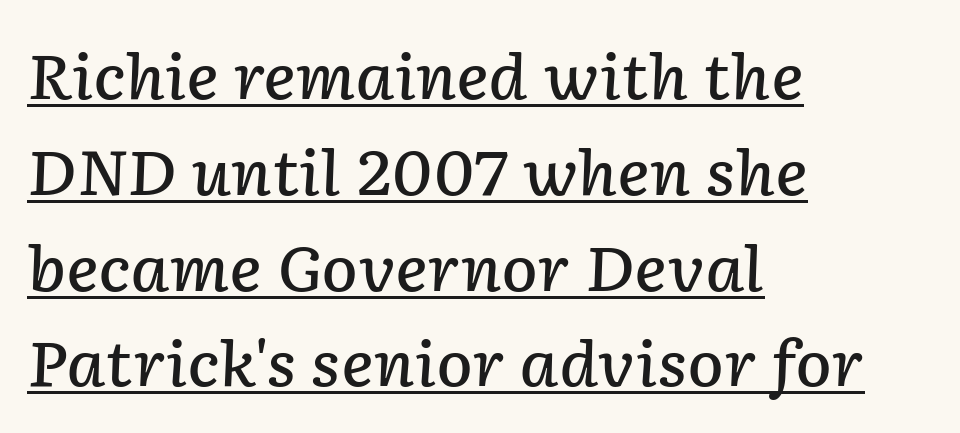
Underlined type. Caption: multi-line text, flush left, ragged right. The glyphs have the mass of a demibold cut, below bold. Does the leading feel generous? No, just average. Words appear dense and cohesive because spacing is normal.
